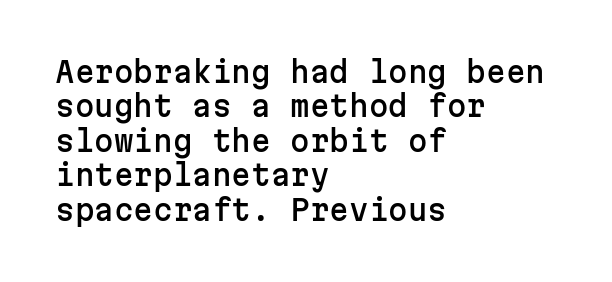
Look at the bottom of the vertical strokes: they stop flat, with no serifs. The space directly below the letters is spotless. The type is set solid horizontally, with unmodified tracking. Each letter, wide or thin by design, is forced into the same width here. Layout note: lines flush left.
